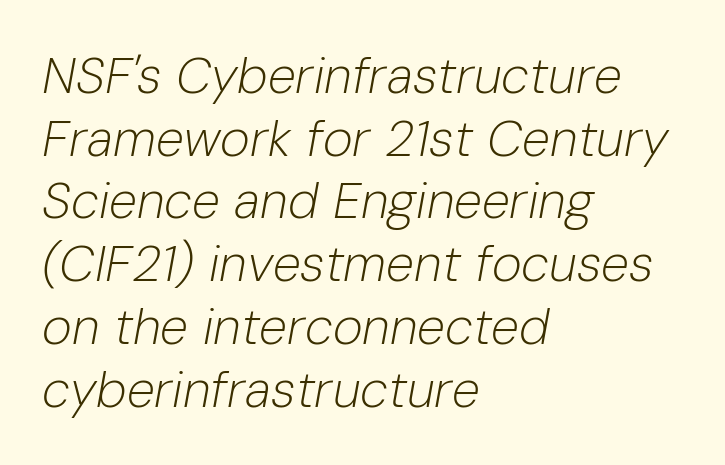
The image shows 51 px light type, italic (leaning right); set left-aligned, line spacing 1.23x, normal letter spacing, not underlined; low stroke contrast and a medium x-height.
